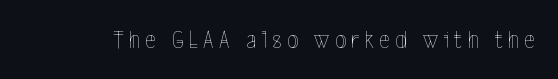
Q: Is the text bold? A: No.
Q: Is the text italic (slanted)? A: No, it is upright.
Q: Is the text underlined? A: No.
Q: Is the spacing between letters normal or unusually wide? A: Unusually wide.
